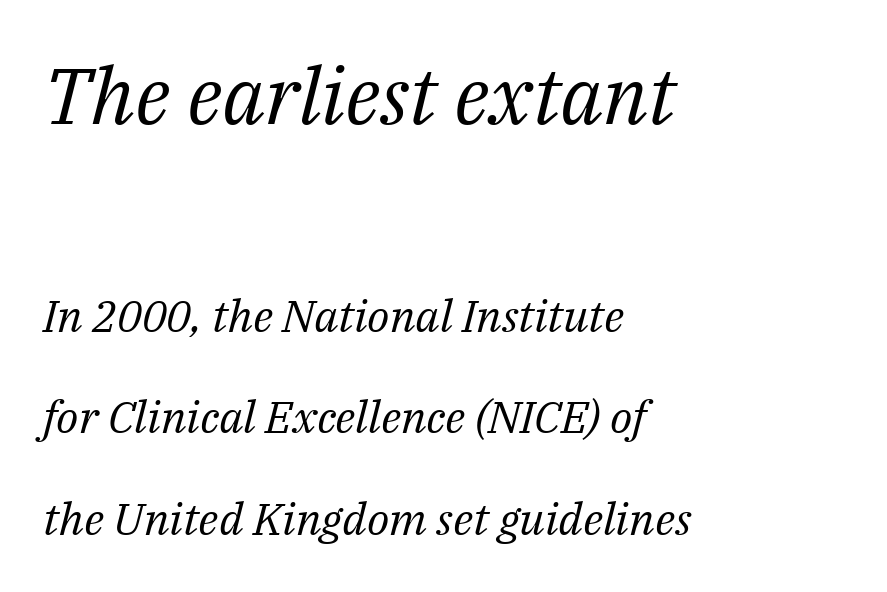
{"serif": "yes", "italic": "yes", "lean": "right", "slant_degrees": 14, "bold": "no", "weight": "regular", "width": "normal", "stroke_contrast": "medium", "x_height": "medium", "monospaced": "no", "underline": "no", "align": "left", "line_spacing": "loose", "line_spacing_ratio": 2.26, "letter_spacing": "normal", "letter_spacing_em": 0.0, "larger_block": "first", "size_ratio": 1.76, "glyph_px": 79}
